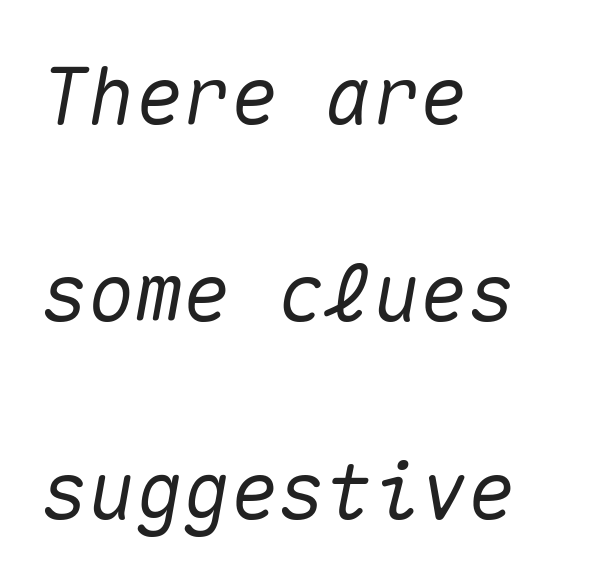
Rendered with sloped, italic letterforms. These lines are rendered in a fixed-pitch font. Here the glyphs are tracked normally, forming tight word shapes. Horizontal bands of white between lines are thick stripes. The passage shown is not underscored anywhere. The paragraph shown leans on its left margin.
